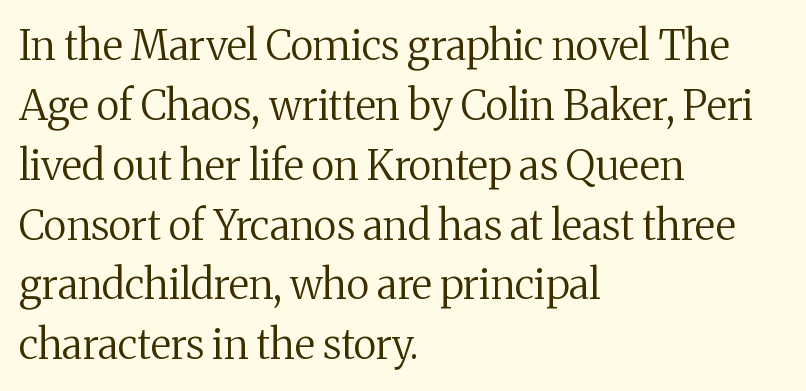
The image shows 41 px regular-weight serif type, upright; set left-aligned, normal line spacing (1.46x), normal letter spacing, not underlined; medium stroke contrast and a medium x-height.
